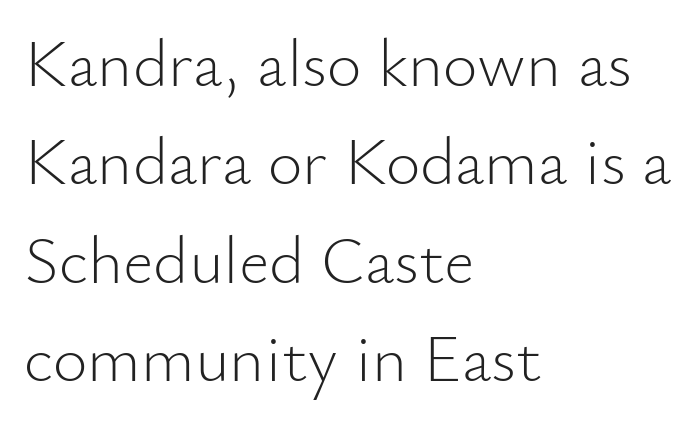
Does the type have serifs? No, each stem ends abruptly. The specimen reads as upright at a glance. Caption: standard tracking, unaltered. Stroke thickness stays within the range of a standard reading face or lighter. No word sits above an underline. A student would call this left alignment; a typographer would say flush left, rag right.
